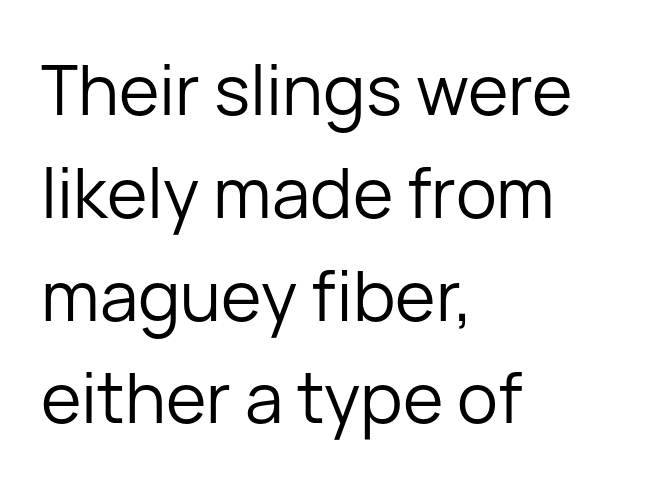
The lettering holds an erect, upright posture throughout. Observe the absence of serifs on each vertical stroke in this sample. Glyph-to-glyph distance matches everyday printed text. The font sits on the lighter half of the weight spectrum, regular included.
